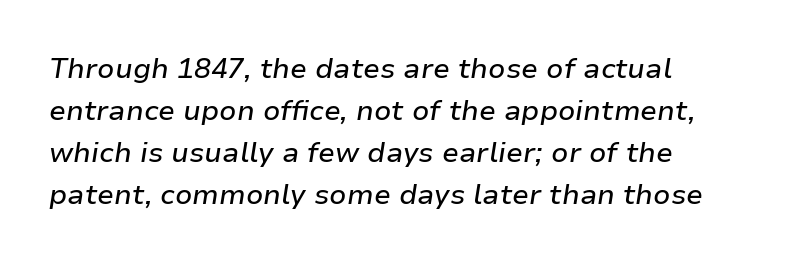
Q: Is the text italic (slanted)? A: Yes, it leans right by about 9 degrees.
Q: Is the text underlined? A: No.
Q: How is the paragraph aligned? A: Left-aligned.
Q: Is the spacing between letters normal or unusually wide? A: Normal.
Q: Is the spacing between lines tight, normal or loose? A: Normal.
Q: Width (condensed, normal, or wide)? A: Normal.
Q: Stroke contrast? A: Low.
Q: x-height? A: Medium.
Q: Monospaced? A: No.
